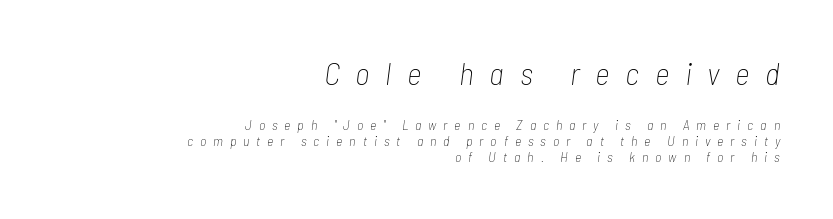
Italic? Definitely — the glyphs are oblique. The face looks like a standard text weight, possibly lighter. Of the two passages, the one on top uses the larger point size. Which margin do the lines hug? The right one — the left edge is uneven. You could only call the tracking loose — the letters float apart. Spacing verdict: proportional, widths tailored to each character.
